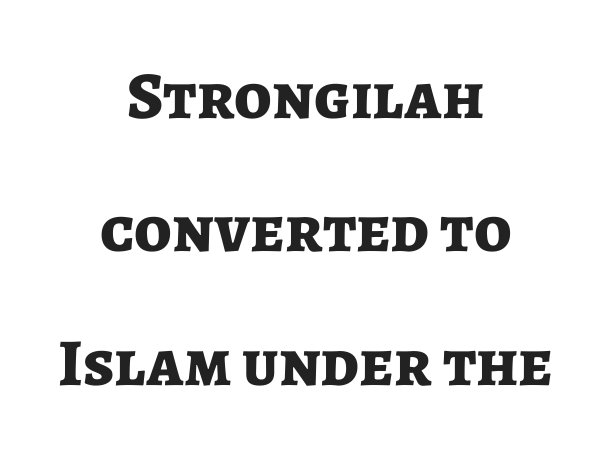
The image shows 67 px bold sans-serif type, upright; set centered, loose line spacing (1.99x), normal letter spacing, not underlined; low stroke contrast and a medium x-height.
